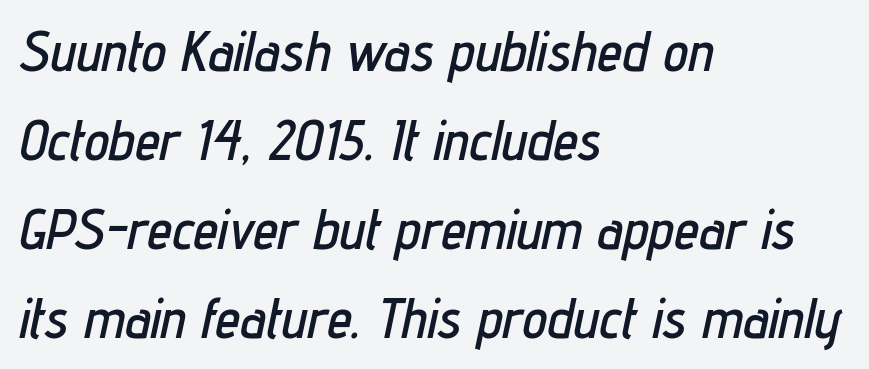
Q: Is the text italic (slanted)? A: Yes, it leans right by about 12 degrees.
Q: Is the text underlined? A: No.
Q: How is the paragraph aligned? A: Left-aligned.
Q: Is the spacing between letters normal or unusually wide? A: Normal.
Q: Is the spacing between lines tight, normal or loose? A: Normal.
Q: Width (condensed, normal, or wide)? A: Condensed.
Q: Stroke contrast? A: Low.
Q: x-height? A: Medium.
Q: Monospaced? A: No.
